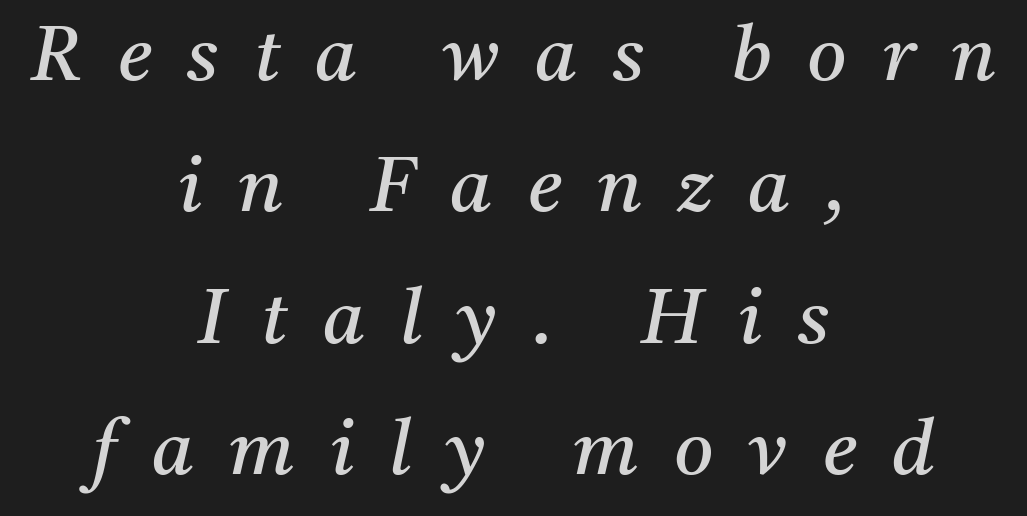
Q: Is the text bold? A: No.
Q: Is the text italic (slanted)? A: Yes, it leans right by about 11 degrees.
Q: Is the typeface a serif or a sans-serif typeface? A: Serif.
Q: Is the text underlined? A: No.
Q: How is the paragraph aligned? A: Centered.
Q: Is the spacing between letters normal or unusually wide? A: Unusually wide.
Q: Width (condensed, normal, or wide)? A: Normal.
Q: Stroke contrast? A: Medium.
Q: x-height? A: Medium.
Q: Monospaced? A: No.
